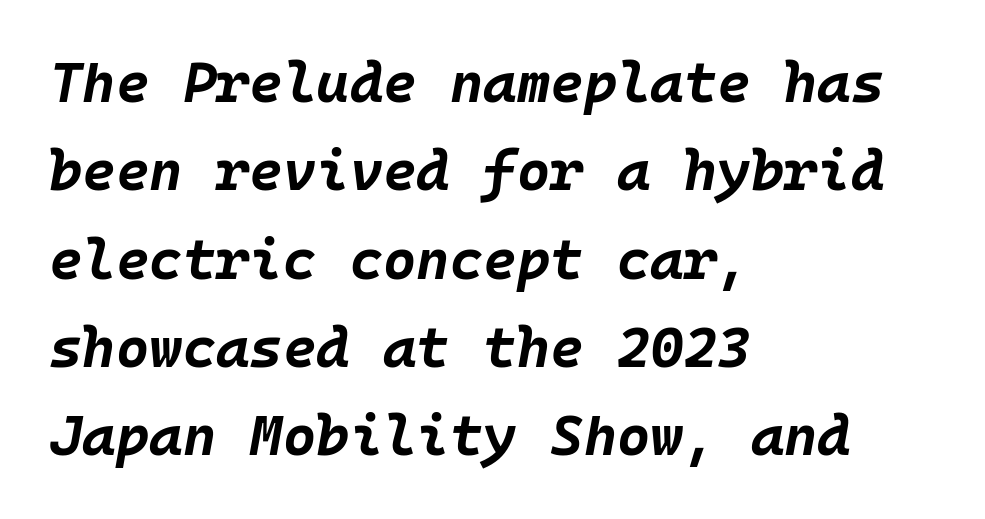
Q: Is the text bold? A: Yes.
Q: Is the text italic (slanted)? A: Yes, it leans right by about 10 degrees.
Q: Is the text underlined? A: No.
Q: How is the paragraph aligned? A: Left-aligned.
Q: Is the spacing between letters normal or unusually wide? A: Normal.
Q: Is the spacing between lines tight, normal or loose? A: Normal.
Q: Width (condensed, normal, or wide)? A: Normal.
Q: Stroke contrast? A: Low.
Q: x-height? A: Large.
Q: Monospaced? A: Yes.
